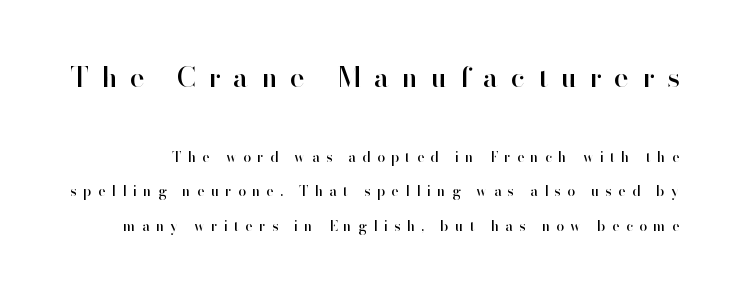
The image shows 28 px sans-serif type, upright; set loose line spacing (2.45x), unusually wide letter spacing (+0.45 em), not underlined; the first (top) block is 2.0x larger; high stroke contrast and a small x-height.
